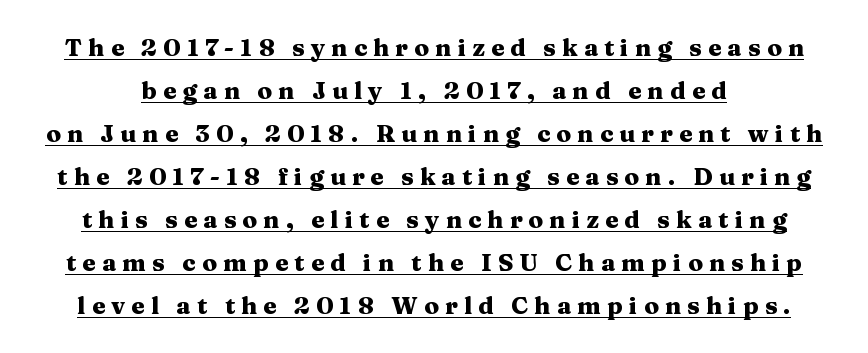
The image shows 24 px bold type, upright; set line spacing 1.79x, unusually wide letter spacing (+0.26 em), underlined.
